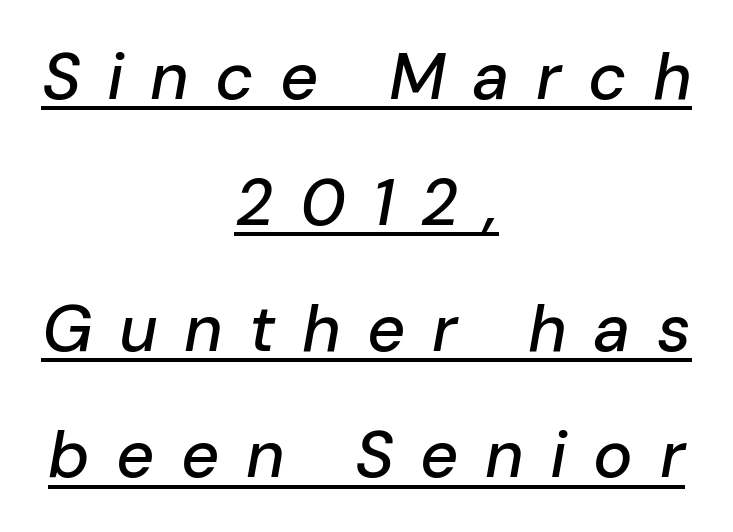
The image shows 66 px text type, italic (leaning right); set centered, loose line spacing (1.91x), unusually wide letter spacing (+0.4 em), underlined; low stroke contrast and a medium x-height.
